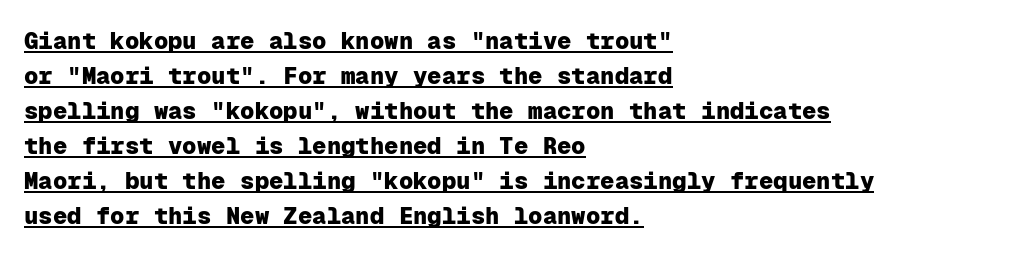
{"italic": "no", "bold": "yes", "underline": "yes", "align": "left", "line_spacing": "normal", "line_spacing_ratio": 1.46, "letter_spacing": "normal", "letter_spacing_em": 0.0, "glyph_px": 24}
